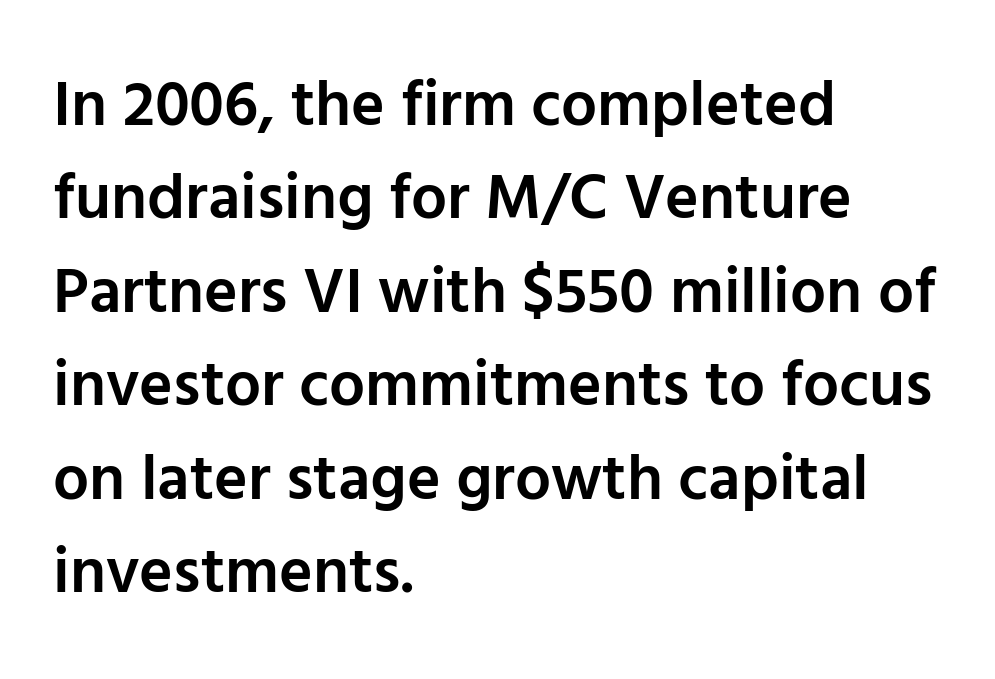
Q: Is the text bold? A: Semi-bold.
Q: Is the text italic (slanted)? A: No, it is upright.
Q: Is the typeface a serif or a sans-serif typeface? A: Sans-serif.
Q: Is the text underlined? A: No.
Q: How is the paragraph aligned? A: Left-aligned.
Q: Is the spacing between letters normal or unusually wide? A: Normal.
Q: Is the spacing between lines tight, normal or loose? A: Normal.
Q: Width (condensed, normal, or wide)? A: Normal.
Q: Stroke contrast? A: Low.
Q: x-height? A: Medium.
Q: Monospaced? A: No.
